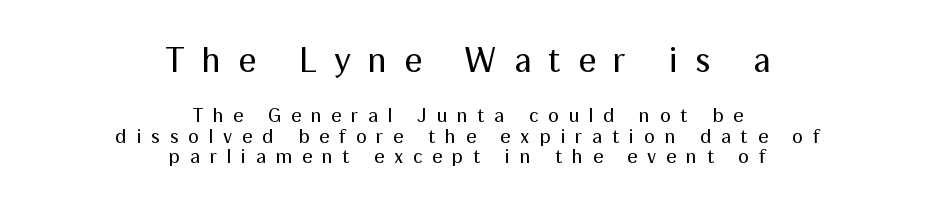
The image shows 35 px regular-weight sans-serif type, upright; set centered, tight line spacing (1.03x), unusually wide letter spacing (+0.49 em), not underlined; the first (top) block is 1.75x larger; medium stroke contrast and a medium x-height.
